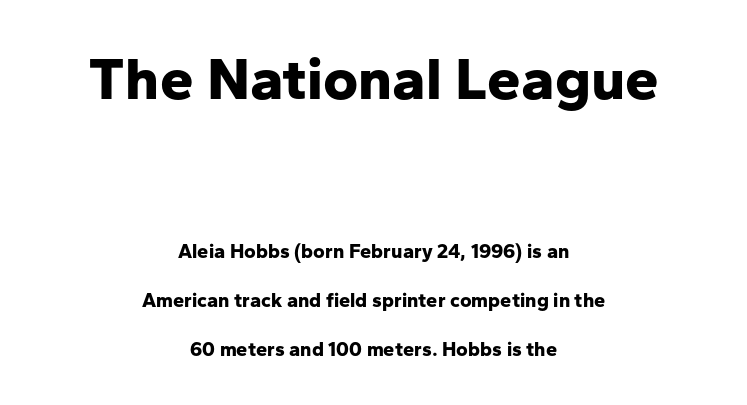
Q: Is the text bold? A: Yes.
Q: Is the text italic (slanted)? A: No, it is upright.
Q: Is the typeface a serif or a sans-serif typeface? A: Sans-serif.
Q: Is the text underlined? A: No.
Q: How is the paragraph aligned? A: Centered.
Q: Is the spacing between letters normal or unusually wide? A: Normal.
Q: Is the spacing between lines tight, normal or loose? A: Loose.
Q: Which block of text is set in a larger size, the first (top) or the second (bottom)? A: The first (top) one.
Q: Width (condensed, normal, or wide)? A: Normal.
Q: Stroke contrast? A: Low.
Q: x-height? A: Medium.
Q: Monospaced? A: No.
